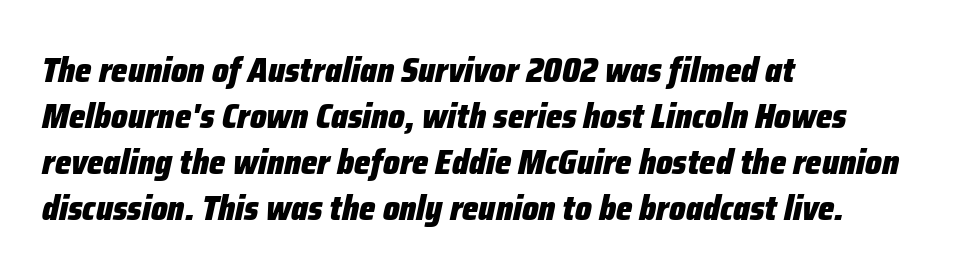
Tracking here is standard; glyphs follow each other at the usual distance. The passage shown is typed in a proportional face where columns would drift. The specimen reads as italic at a glance. A bare baseline throughout the passage. The line-height multiplier appears to be the usual default. Is the type bold? Yes — the strokes are clearly thick and heavy.
